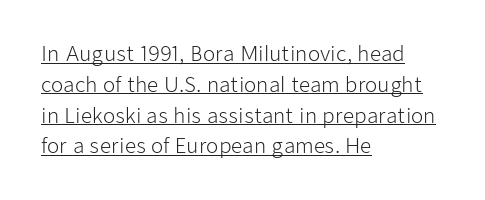
The image shows 20 px text type, upright; set left-aligned, normal line spacing (1.54x), normal letter spacing, underlined.
